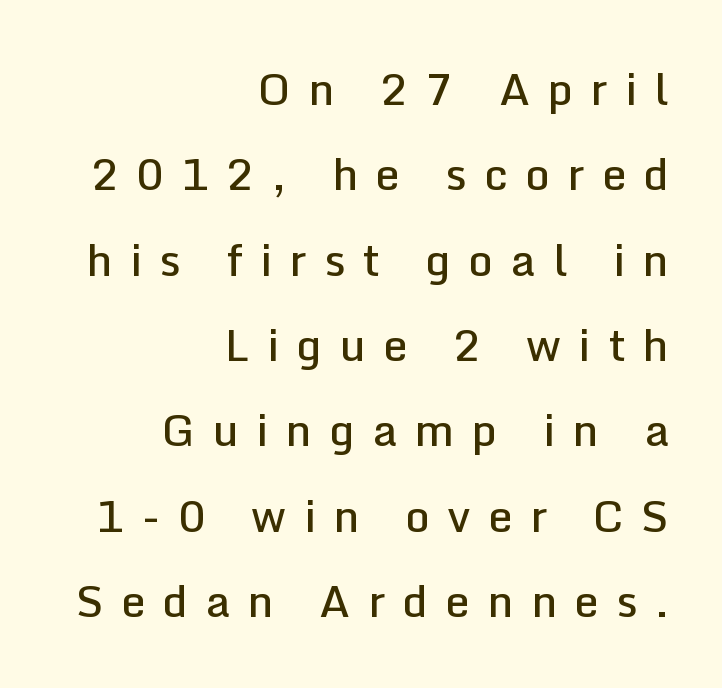
{"serif": "no", "italic": "no", "bold": "semi", "weight": "semibold", "width": "normal", "stroke_contrast": "low", "x_height": "medium", "monospaced": "no", "underline": "no", "align": "right", "line_spacing": "loose", "line_spacing_ratio": 1.94, "letter_spacing": "wide", "letter_spacing_em": 0.39, "glyph_px": 44}
